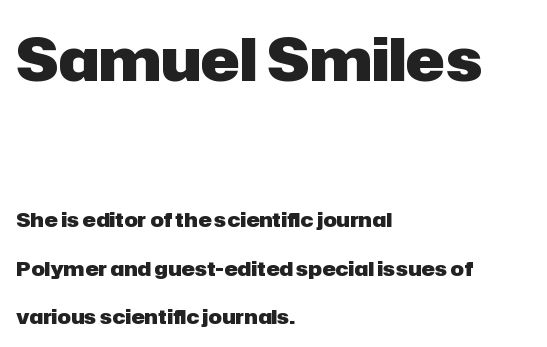
{"serif": "no", "italic": "no", "bold": "yes", "weight": "heavy", "width": "normal", "stroke_contrast": "low", "x_height": "medium", "monospaced": "no", "underline": "no", "align": "left", "line_spacing": "loose", "line_spacing_ratio": 2.41, "letter_spacing": "normal", "letter_spacing_em": 0.0, "larger_block": "first", "size_ratio": 2.95, "glyph_px": 59}
